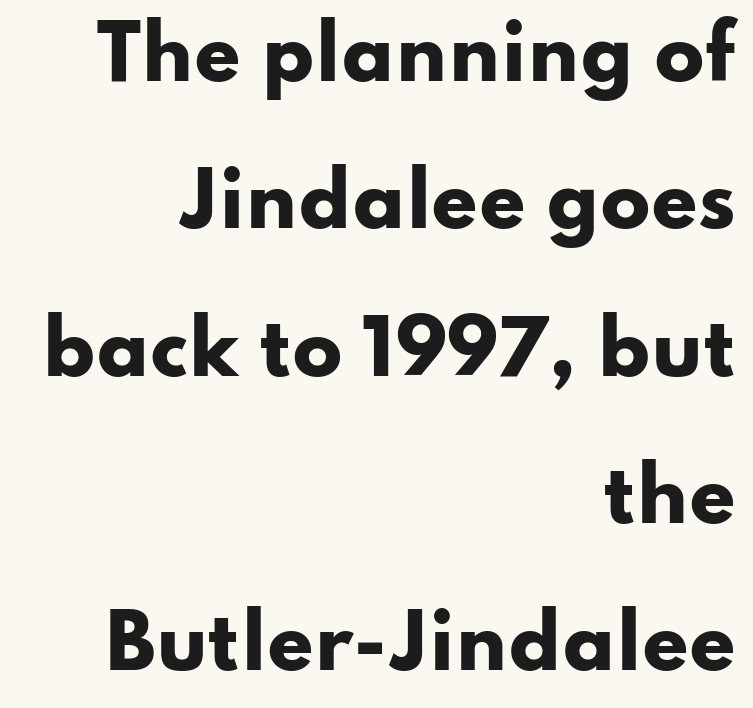
Default kerning and tracking; the words read as compact shapes. Serif or sans? Sans — the stroke terminals are bare. Is the block centered? No — it sits flush against the right margin. Summary of vertical rhythm: relaxed, with wide interline spacing.
